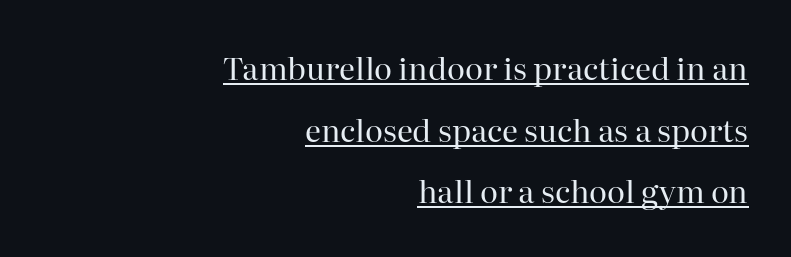
Each letter's strokes conclude with small projecting serifs. Line endings align vertically; line beginnings do not. These lines are rendered in a variable-pitch font. The weight would be labelled regular, book, light, or lighter still. Compared with typical paragraphs, the rows here are farther apart. A typesetter would call this zero additional tracking.
